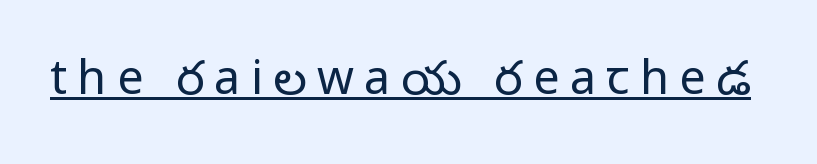
Proportional: the letters do not fall into vertical columns. The typesetter has applied underlining to the passage shown. Weight: not bold — regular or lighter. The characters display no serif detailing; their extremities are plain. Loose tracking; the words dissolve into strings of separated letters. Quick note: not italic, upright.
